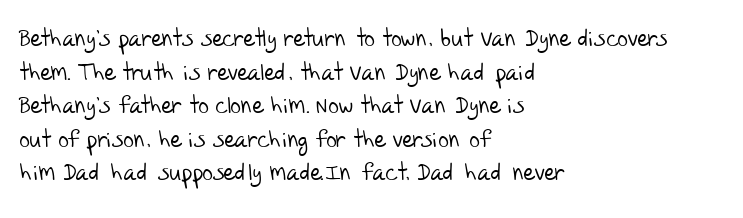
The cut favours lightness, reaching ordinary text weight at its darkest. The specimen omits any rule beneath the text block's lines. Alignment: flush left. This sample keeps an unexceptional amount of space between lines. Words appear dense and cohesive because spacing is normal.
